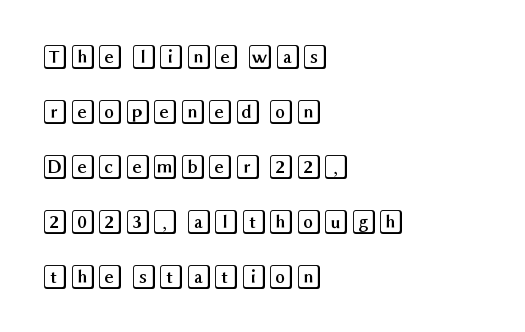
Q: Is the text italic (slanted)? A: No, it is upright.
Q: Is the text underlined? A: No.
Q: How is the paragraph aligned? A: Left-aligned.
Q: Is the spacing between letters normal or unusually wide? A: Normal.
Q: Is the spacing between lines tight, normal or loose? A: Loose.
